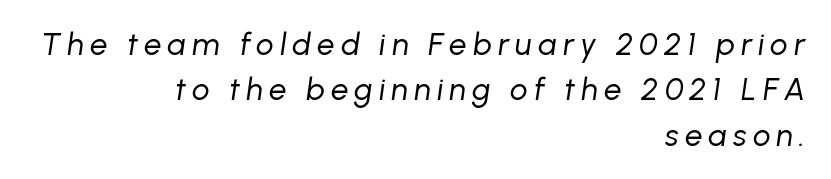
Q: Is the text bold? A: No.
Q: Is the text italic (slanted)? A: Yes, it leans right by about 8 degrees.
Q: Is the text underlined? A: No.
Q: How is the paragraph aligned? A: Right-aligned.
Q: Is the spacing between letters normal or unusually wide? A: Unusually wide.
Q: Is the spacing between lines tight, normal or loose? A: Normal.
Q: Width (condensed, normal, or wide)? A: Normal.
Q: Stroke contrast? A: Low.
Q: x-height? A: Medium.
Q: Monospaced? A: No.
